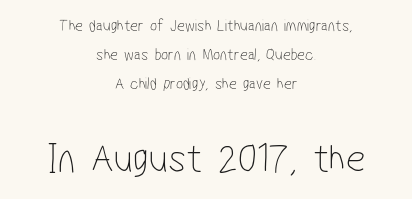
Q: Is the text bold? A: No.
Q: Is the typeface a serif or a sans-serif typeface? A: Sans-serif.
Q: Is the text underlined? A: No.
Q: How is the paragraph aligned? A: Centered.
Q: Is the spacing between letters normal or unusually wide? A: Normal.
Q: Which block of text is set in a larger size, the first (top) or the second (bottom)? A: The second (bottom) one.
Q: Width (condensed, normal, or wide)? A: Condensed.
Q: Stroke contrast? A: Low.
Q: x-height? A: Medium.
Q: Monospaced? A: No.
